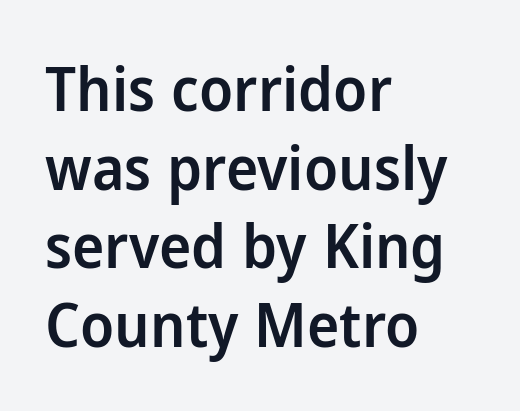
{"serif": "no", "italic": "no", "bold": "semi", "weight": "semibold", "width": "normal", "stroke_contrast": "low", "x_height": "medium", "monospaced": "no", "underline": "no", "align": "left", "line_spacing": "normal", "line_spacing_ratio": 1.29, "letter_spacing": "normal", "letter_spacing_em": 0.0, "glyph_px": 61}
